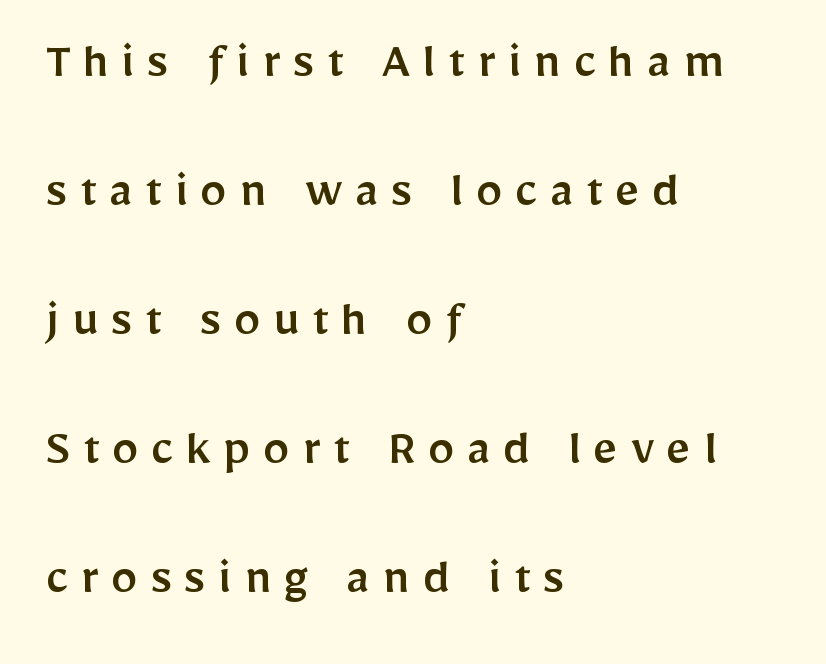
These lines stand farther apart than default settings would place them. Each word looks stretched out because of the extra space between its letters. This is the regular roman posture of the typeface. The type family on display is of the sans-serif kind. The passage shown is typed in a proportional face where columns would drift. Where is the straight margin? On the left.
